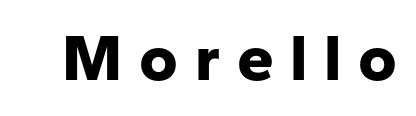
Q: Is the text bold? A: Yes.
Q: Is the text italic (slanted)? A: No, it is upright.
Q: Is the typeface a serif or a sans-serif typeface? A: Sans-serif.
Q: Is the text underlined? A: No.
Q: Is the spacing between letters normal or unusually wide? A: Unusually wide.
Q: Width (condensed, normal, or wide)? A: Normal.
Q: Stroke contrast? A: Low.
Q: x-height? A: Medium.
Q: Monospaced? A: No.
